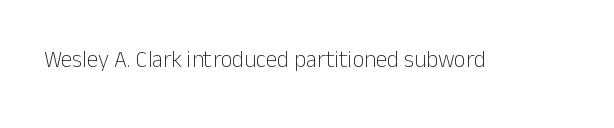
{"italic": "no", "bold": "no", "underline": "no", "letter_spacing": "normal", "letter_spacing_em": 0.0, "glyph_px": 23}
